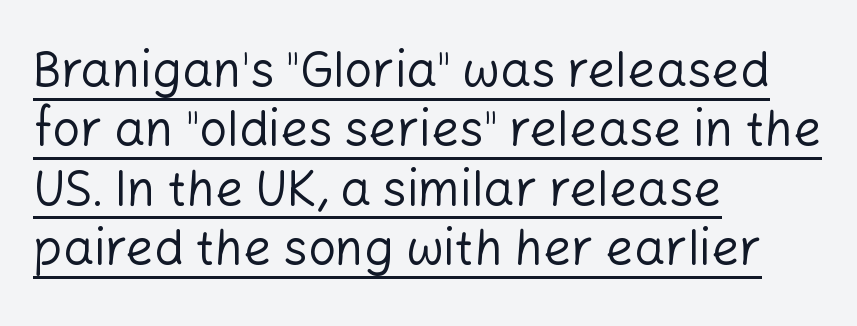
{"serif": "no", "italic": "no", "bold": "no", "weight": "regular", "width": "normal", "stroke_contrast": "low", "x_height": "medium", "monospaced": "no", "underline": "yes", "align": "left", "line_spacing_ratio": 1.21, "letter_spacing": "normal", "letter_spacing_em": 0.0, "glyph_px": 49}
